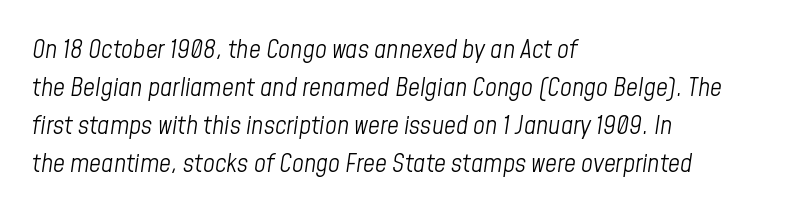
Q: Is the text bold? A: No.
Q: Is the text italic (slanted)? A: Yes, it leans right by about 8 degrees.
Q: Is the text underlined? A: No.
Q: How is the paragraph aligned? A: Left-aligned.
Q: Is the spacing between letters normal or unusually wide? A: Normal.
Q: Is the spacing between lines tight, normal or loose? A: Normal.
